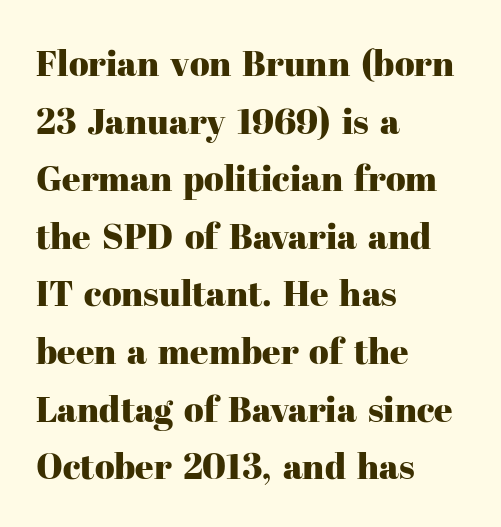
{"serif": "yes", "italic": "no", "width": "normal", "stroke_contrast": "high", "x_height": "medium", "monospaced": "no", "underline": "no", "align": "left", "line_spacing": "normal", "line_spacing_ratio": 1.6, "letter_spacing": "normal", "letter_spacing_em": 0.0, "glyph_px": 36}
